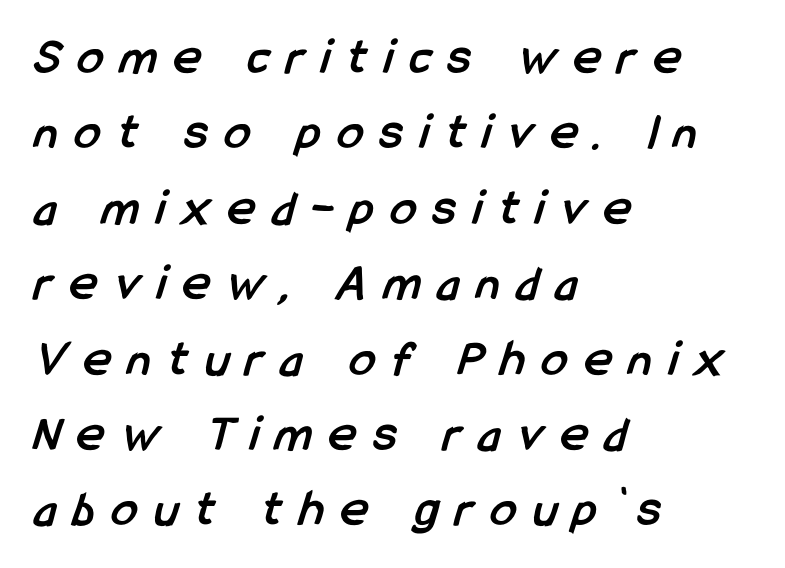
The image shows 52 px semibold, condensed sans-serif type; set left-aligned, normal line spacing (1.45x), unusually wide letter spacing (+0.33 em), not underlined; low stroke contrast and a medium x-height.
